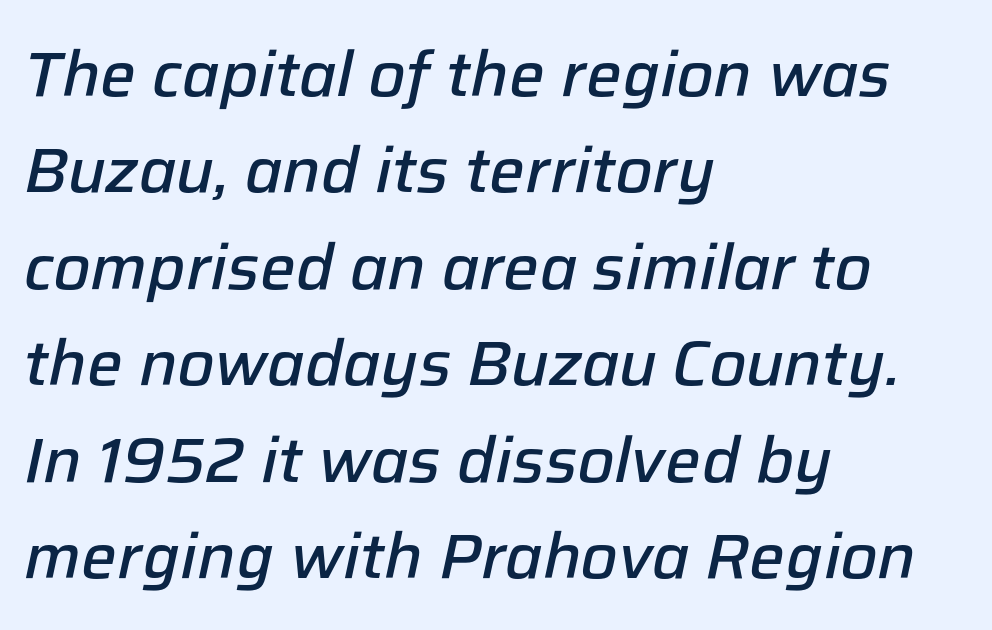
Q: Is the text bold? A: Semi-bold.
Q: Is the text italic (slanted)? A: Yes, it leans right by about 12 degrees.
Q: Is the text underlined? A: No.
Q: How is the paragraph aligned? A: Left-aligned.
Q: Is the spacing between letters normal or unusually wide? A: Normal.
Q: Is the spacing between lines tight, normal or loose? A: Normal.
Q: Width (condensed, normal, or wide)? A: Normal.
Q: Stroke contrast? A: Low.
Q: x-height? A: Medium.
Q: Monospaced? A: No.
